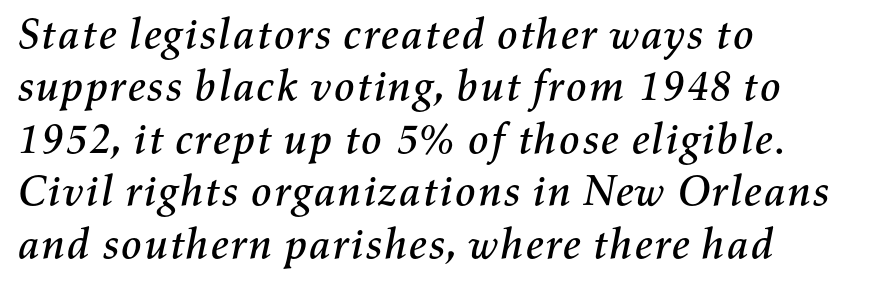
Q: Is the text italic (slanted)? A: Yes, it leans right by about 11 degrees.
Q: Is the text underlined? A: No.
Q: How is the paragraph aligned? A: Left-aligned.
Q: Is the spacing between letters normal or unusually wide? A: Normal.
Q: Width (condensed, normal, or wide)? A: Normal.
Q: Stroke contrast? A: Medium.
Q: x-height? A: Medium.
Q: Monospaced? A: No.
